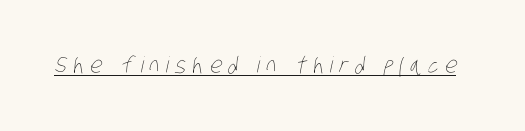
{"bold": "no", "underline": "yes", "letter_spacing": "wide", "letter_spacing_em": 0.28, "glyph_px": 22}
